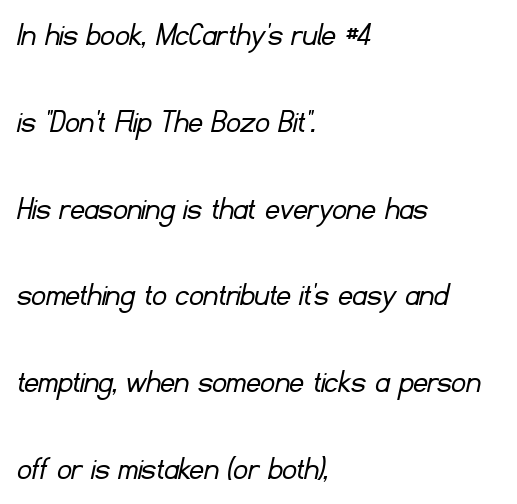
The area under the type is left untouched. Characters follow at the spacing the type designer built in. Is this a fixed-width face? No — the glyphs have proportional, varying widths. Honestly, the rows look like they've been pulled way apart.
